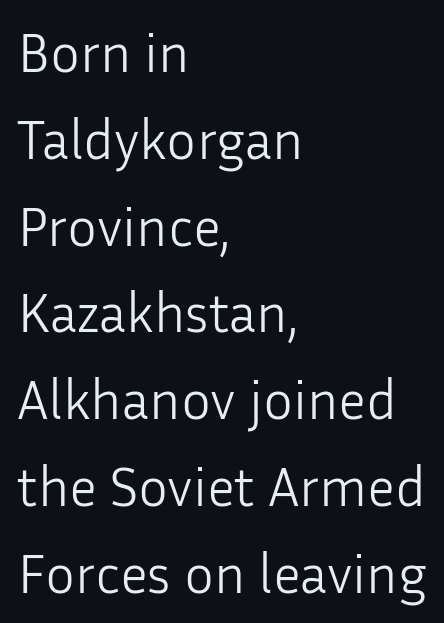
{"serif": "no", "italic": "no", "bold": "no", "weight": "light", "width": "normal", "stroke_contrast": "low", "x_height": "medium", "monospaced": "no", "underline": "no", "align": "left", "line_spacing": "normal", "line_spacing_ratio": 1.55, "letter_spacing": "normal", "letter_spacing_em": 0.0, "glyph_px": 56}
